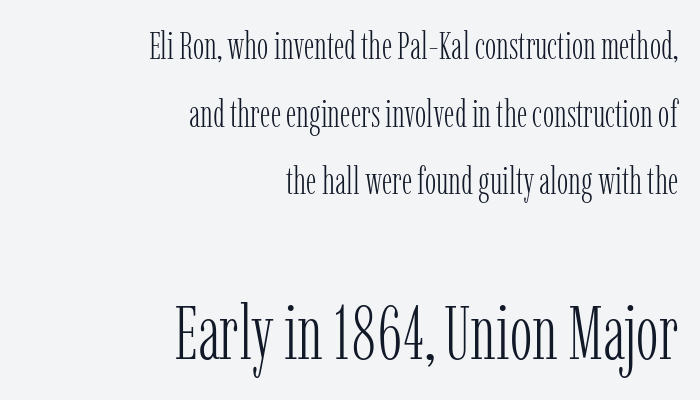
Between one letter and the next there's only the usual sliver of space. Which margin do the lines hug? The right one — the left edge is uneven. The letters advance in unequal steps, a hallmark of proportional type. The following chunk of copy outweighs the initial chunk in type size.
